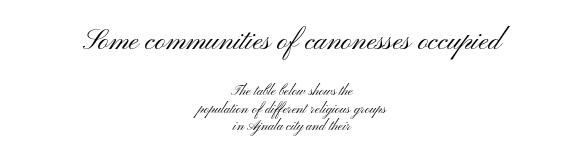
Q: Is the text bold? A: No.
Q: Is the text italic (slanted)? A: Yes.
Q: Is the typeface a serif or a sans-serif typeface? A: Sans-serif.
Q: Is the text underlined? A: No.
Q: How is the paragraph aligned? A: Centered.
Q: Is the spacing between letters normal or unusually wide? A: Normal.
Q: Is the spacing between lines tight, normal or loose? A: Normal.
Q: Which block of text is set in a larger size, the first (top) or the second (bottom)? A: The first (top) one.
Q: Width (condensed, normal, or wide)? A: Wide.
Q: Stroke contrast? A: Medium.
Q: x-height? A: Small.
Q: Monospaced? A: No.
